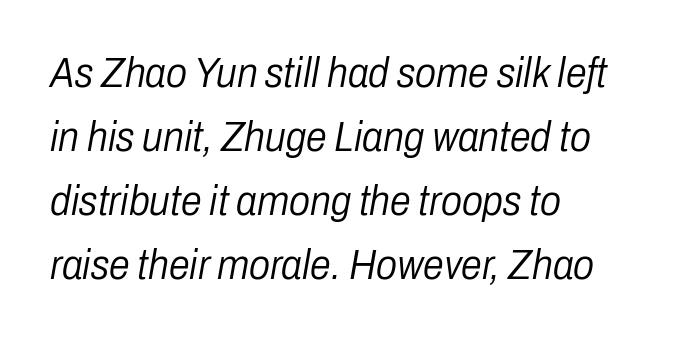
{"italic": "yes", "lean": "right", "slant_degrees": 10, "bold": "no", "weight": "light", "width": "condensed", "stroke_contrast": "low", "x_height": "medium", "monospaced": "no", "underline": "no", "align": "left", "line_spacing": "normal", "line_spacing_ratio": 1.52, "letter_spacing": "normal", "letter_spacing_em": 0.0, "glyph_px": 42}
